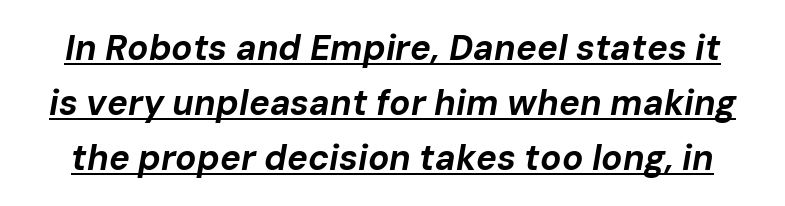
A normal amount of white space separates one row of letters from the next. The tracking reads as untouched default to a designer's eye. You can see a thin bar hugging the bottom of the glyphs. The specimen reads as italic at a glance.
